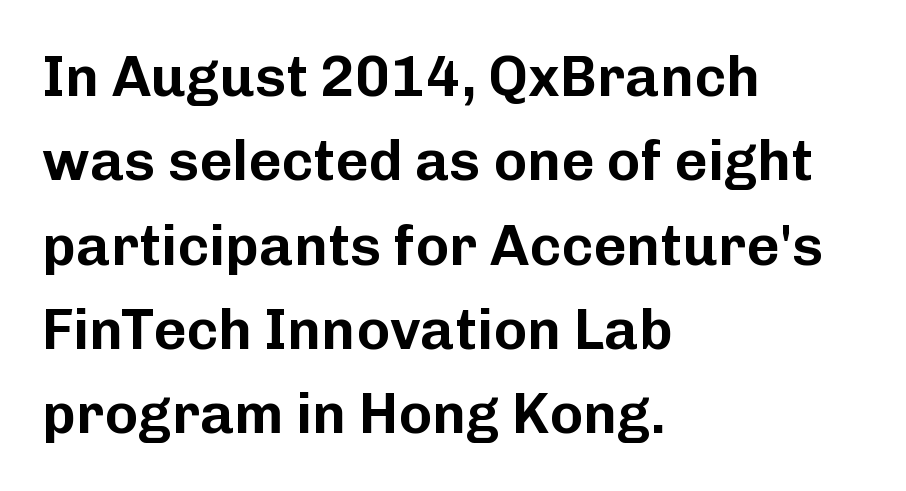
The image shows 57 px sans-serif type, upright; set left-aligned, normal line spacing (1.48x), normal letter spacing, not underlined; low stroke contrast and a medium x-height.
